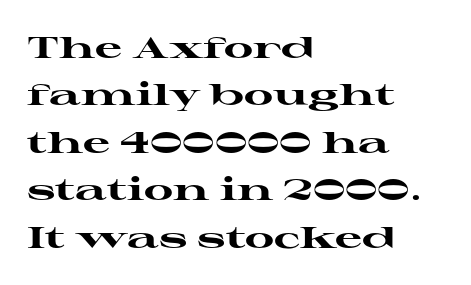
Q: Is the text bold? A: Yes.
Q: Is the text italic (slanted)? A: No, it is upright.
Q: Is the typeface a serif or a sans-serif typeface? A: Serif.
Q: Is the text underlined? A: No.
Q: How is the paragraph aligned? A: Left-aligned.
Q: Is the spacing between letters normal or unusually wide? A: Normal.
Q: Is the spacing between lines tight, normal or loose? A: Normal.
Q: Width (condensed, normal, or wide)? A: Wide.
Q: Stroke contrast? A: High.
Q: x-height? A: Medium.
Q: Monospaced? A: No.
